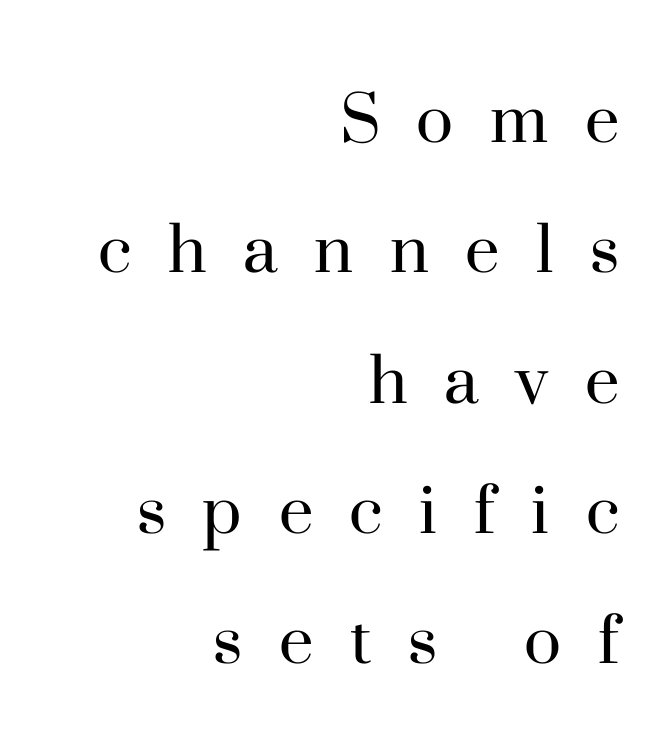
Typeset ragged left — the right edge is the straight one. Compared with typical body copy, the letter spacing here is much looser. Letterform terminals end in serifs throughout the passage. The characters are drawn with everyday or finer stroke widths. If you measured baseline to baseline, you'd find a middling distance.
